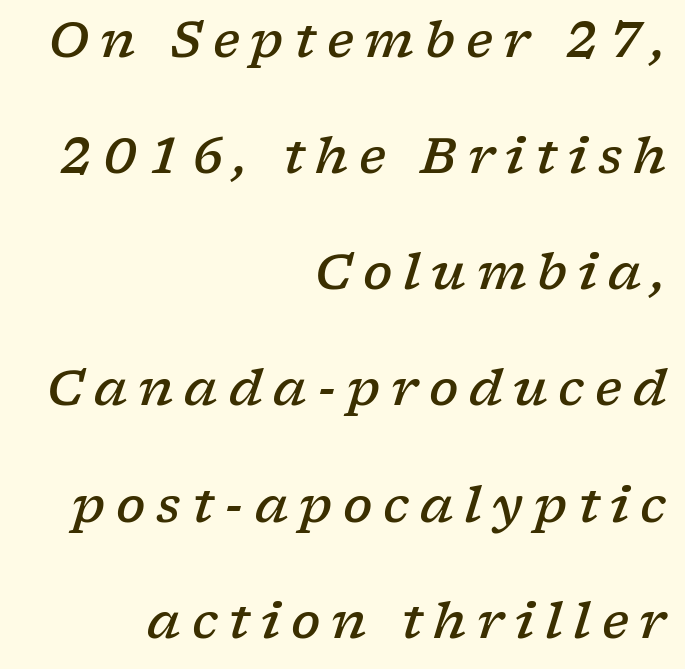
Q: Is the text bold? A: Semi-bold.
Q: Is the text italic (slanted)? A: Yes, it leans right by about 17 degrees.
Q: Is the typeface a serif or a sans-serif typeface? A: Serif.
Q: Is the text underlined? A: No.
Q: How is the paragraph aligned? A: Right-aligned.
Q: Is the spacing between letters normal or unusually wide? A: Unusually wide.
Q: Is the spacing between lines tight, normal or loose? A: Loose.
Q: Width (condensed, normal, or wide)? A: Wide.
Q: Stroke contrast? A: Low.
Q: x-height? A: Medium.
Q: Monospaced? A: No.
